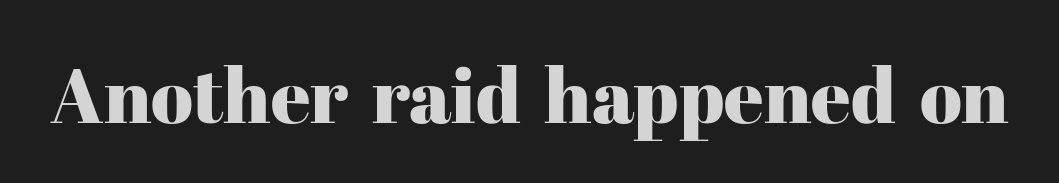
{"serif": "yes", "italic": "no", "width": "normal", "stroke_contrast": "high", "x_height": "medium", "monospaced": "no", "underline": "no", "letter_spacing": "normal", "letter_spacing_em": 0.0, "glyph_px": 77}
